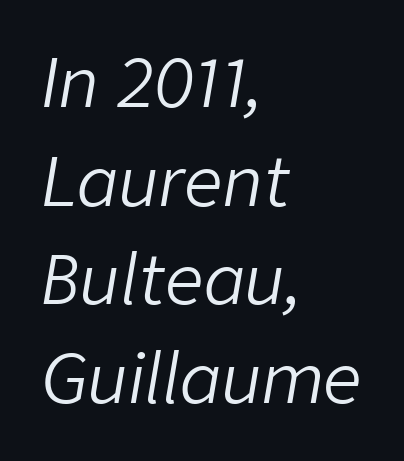
Line starts are locked; line ends wander. The passage shown is not bold in any degree. The font's italic variant was chosen for this text. The vertical gap from one line to the next is medium. Character widths vary here, with narrow letters taking less room than wide ones.
